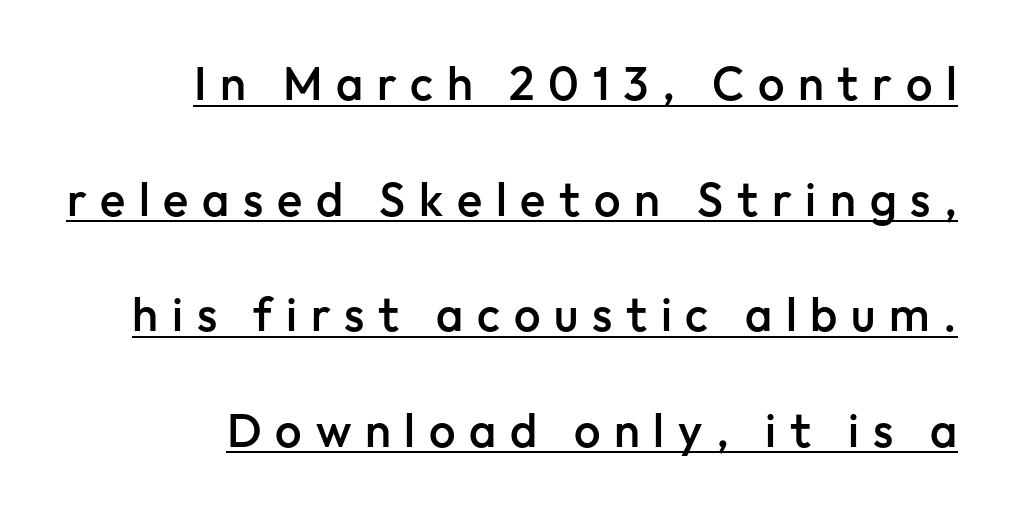
Q: Is the text bold? A: Semi-bold.
Q: Is the text italic (slanted)? A: No, it is upright.
Q: Is the typeface a serif or a sans-serif typeface? A: Sans-serif.
Q: Is the text underlined? A: Yes.
Q: How is the paragraph aligned? A: Right-aligned.
Q: Is the spacing between letters normal or unusually wide? A: Unusually wide.
Q: Is the spacing between lines tight, normal or loose? A: Loose.
Q: Width (condensed, normal, or wide)? A: Normal.
Q: Stroke contrast? A: Low.
Q: x-height? A: Medium.
Q: Monospaced? A: No.
